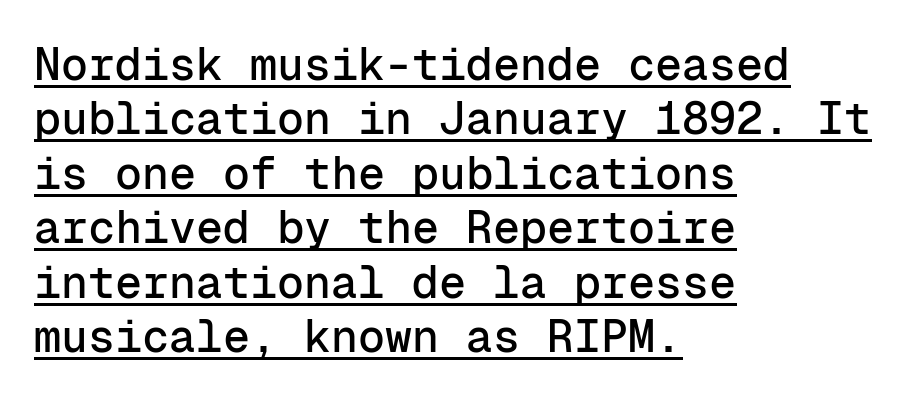
This is underlined copy, the kind a proofreader might mark for attention. Students, note that the glyphs here touch the page at normal intervals. These lines are composed in type without serifs. The letters stand straight up with perfectly vertical stems.
